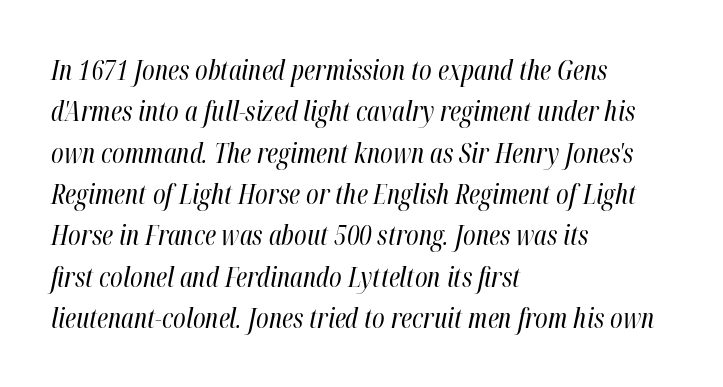
The image shows 27 px text type, italic (leaning right); set left-aligned, normal line spacing (1.53x), normal letter spacing, not underlined.
